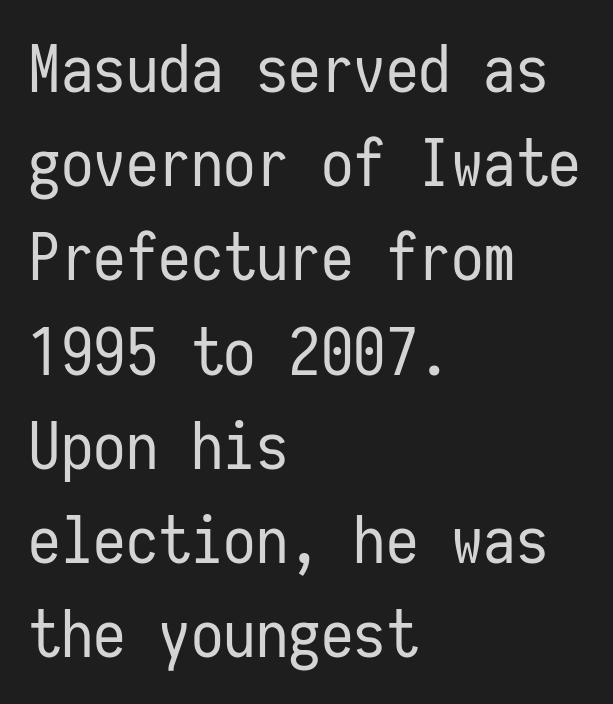
The image shows 65 px regular-weight, condensed sans-serif type, upright, monospaced; set left-aligned, normal line spacing (1.45x), normal letter spacing, not underlined; low stroke contrast and a medium x-height.
